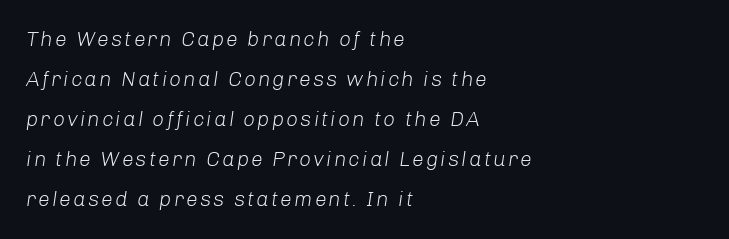
The image shows 21 px text type, italic (leaning right); set left-aligned, loose line spacing (1.91x), not underlined.
